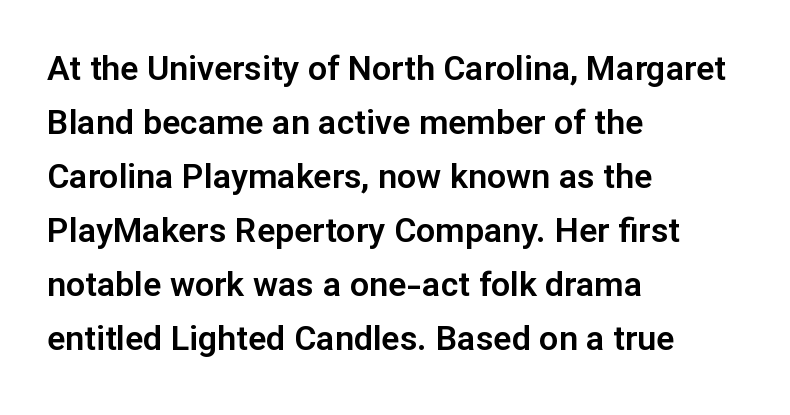
{"serif": "no", "italic": "no", "width": "normal", "stroke_contrast": "low", "x_height": "medium", "monospaced": "no", "underline": "no", "align": "left", "line_spacing": "normal", "line_spacing_ratio": 1.59, "letter_spacing": "normal", "letter_spacing_em": 0.0, "glyph_px": 34}
